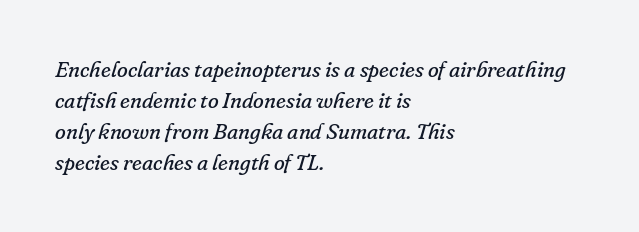
Q: Is the text bold? A: No.
Q: Is the text italic (slanted)? A: Yes, it leans right by about 16 degrees.
Q: Is the text underlined? A: No.
Q: How is the paragraph aligned? A: Left-aligned.
Q: Is the spacing between letters normal or unusually wide? A: Normal.
Q: Is the spacing between lines tight, normal or loose? A: Normal.
